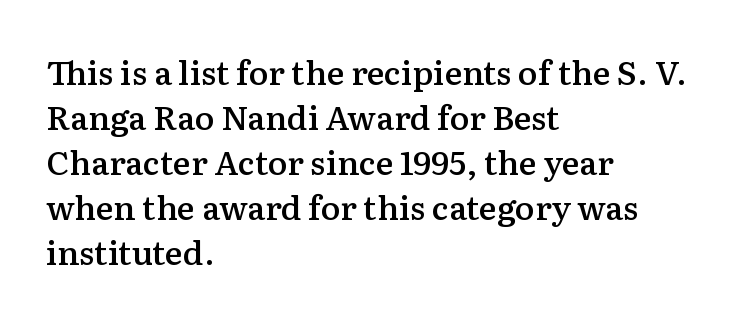
{"serif": "yes", "italic": "no", "bold": "semi", "weight": "semibold", "width": "normal", "stroke_contrast": "medium", "x_height": "medium", "monospaced": "no", "underline": "no", "align": "left", "line_spacing": "normal", "line_spacing_ratio": 1.36, "letter_spacing": "normal", "letter_spacing_em": 0.0, "glyph_px": 33}
